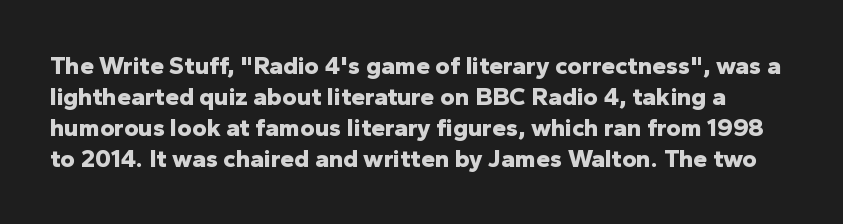
{"italic": "no", "bold": "yes", "underline": "no", "line_spacing_ratio": 1.24, "letter_spacing": "normal", "letter_spacing_em": 0.0, "glyph_px": 25}
